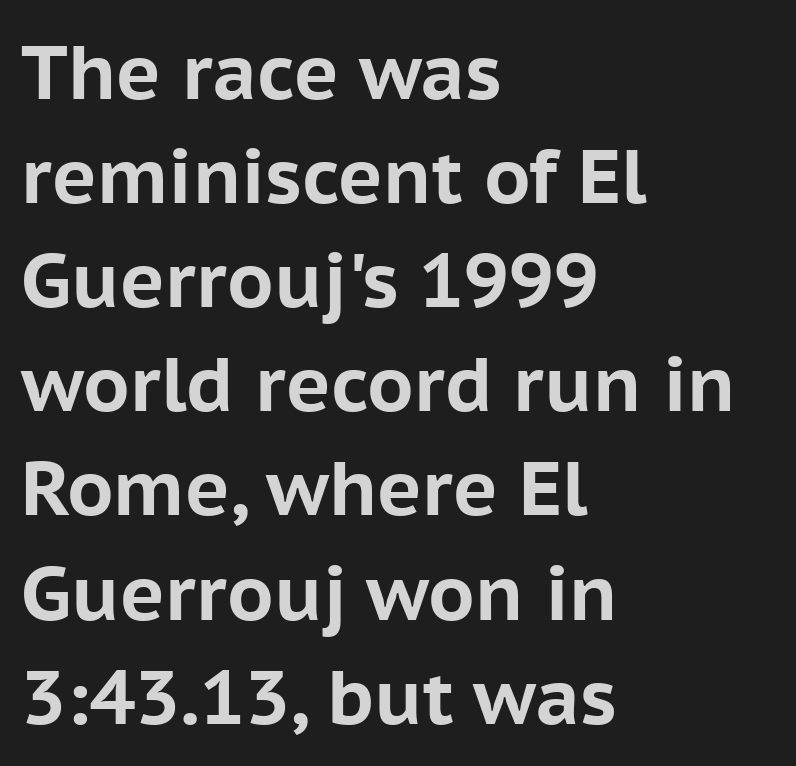
{"serif": "no", "italic": "no", "bold": "yes", "weight": "bold", "width": "normal", "stroke_contrast": "low", "x_height": "medium", "monospaced": "no", "underline": "no", "align": "left", "line_spacing": "normal", "line_spacing_ratio": 1.37, "letter_spacing": "normal", "letter_spacing_em": 0.0, "glyph_px": 76}
